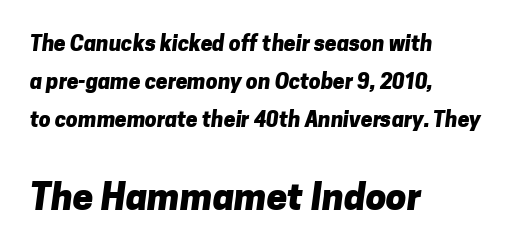
The image shows 37 px heavy sans-serif type; set left-aligned, line spacing 1.8x, normal letter spacing, not underlined; the second (bottom) block is 1.76x larger; low stroke contrast and a medium x-height.
